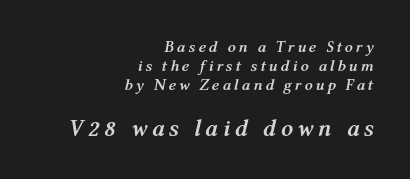
The rendering anchors every line to the right-hand side. Typesetter's note: full bold, strokes at maximum text heaviness. The letters in the lower block stand taller than those in the block above. Each row of text sits above clean, open space.
